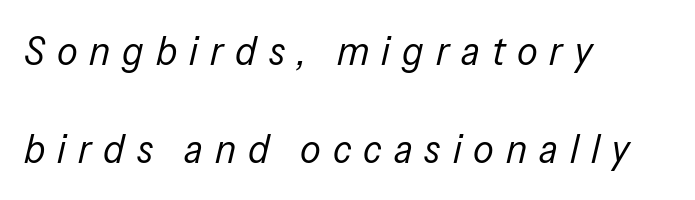
Q: Is the text bold? A: No.
Q: Is the text italic (slanted)? A: Yes, it leans right by about 13 degrees.
Q: Is the text underlined? A: No.
Q: How is the paragraph aligned? A: Left-aligned.
Q: Is the spacing between letters normal or unusually wide? A: Unusually wide.
Q: Is the spacing between lines tight, normal or loose? A: Loose.
Q: Width (condensed, normal, or wide)? A: Condensed.
Q: Stroke contrast? A: Low.
Q: x-height? A: Medium.
Q: Monospaced? A: No.
